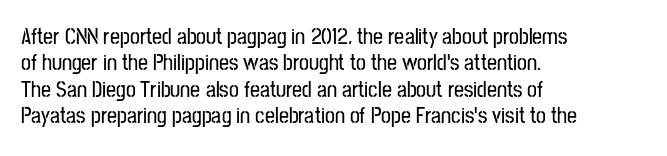
{"italic": "no", "underline": "no", "align": "left", "line_spacing_ratio": 1.2, "letter_spacing": "normal", "letter_spacing_em": 0.0, "glyph_px": 22}
